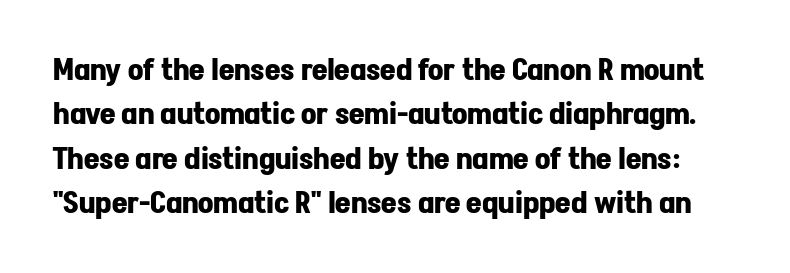
Q: Is the text bold? A: Yes.
Q: Is the text italic (slanted)? A: No, it is upright.
Q: Is the typeface a serif or a sans-serif typeface? A: Sans-serif.
Q: Is the text underlined? A: No.
Q: Is the spacing between letters normal or unusually wide? A: Normal.
Q: Is the spacing between lines tight, normal or loose? A: Normal.
Q: Width (condensed, normal, or wide)? A: Normal.
Q: Stroke contrast? A: Low.
Q: x-height? A: Medium.
Q: Monospaced? A: No.
